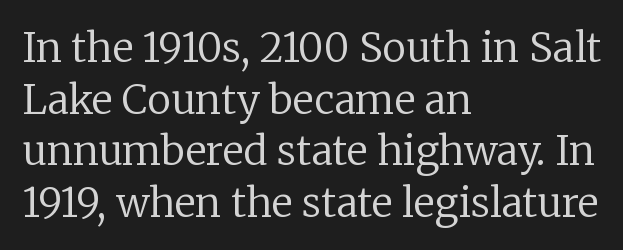
{"serif": "yes", "italic": "no", "bold": "no", "weight": "regular", "width": "normal", "stroke_contrast": "low", "x_height": "medium", "monospaced": "no", "underline": "no", "align": "left", "line_spacing": "normal", "line_spacing_ratio": 1.29, "letter_spacing": "normal", "letter_spacing_em": 0.0, "glyph_px": 40}
